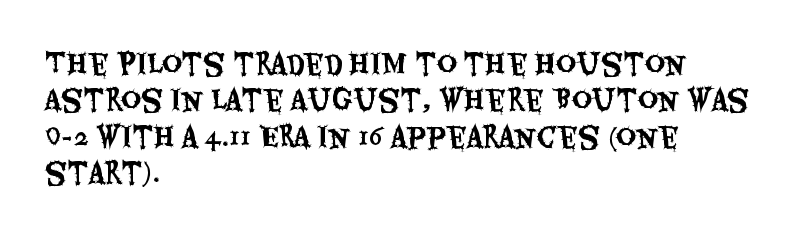
The image shows 28 px condensed sans-serif type, upright; set left-aligned, normal line spacing (1.3x), normal letter spacing, not underlined; medium stroke contrast and a large x-height.
